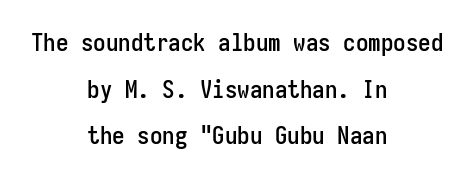
Caption: standard tracking, unaltered. Vertical strokes here are truly vertical. The rag falls on both sides of this text block equally. Just letters on the line, the space beneath them empty.
